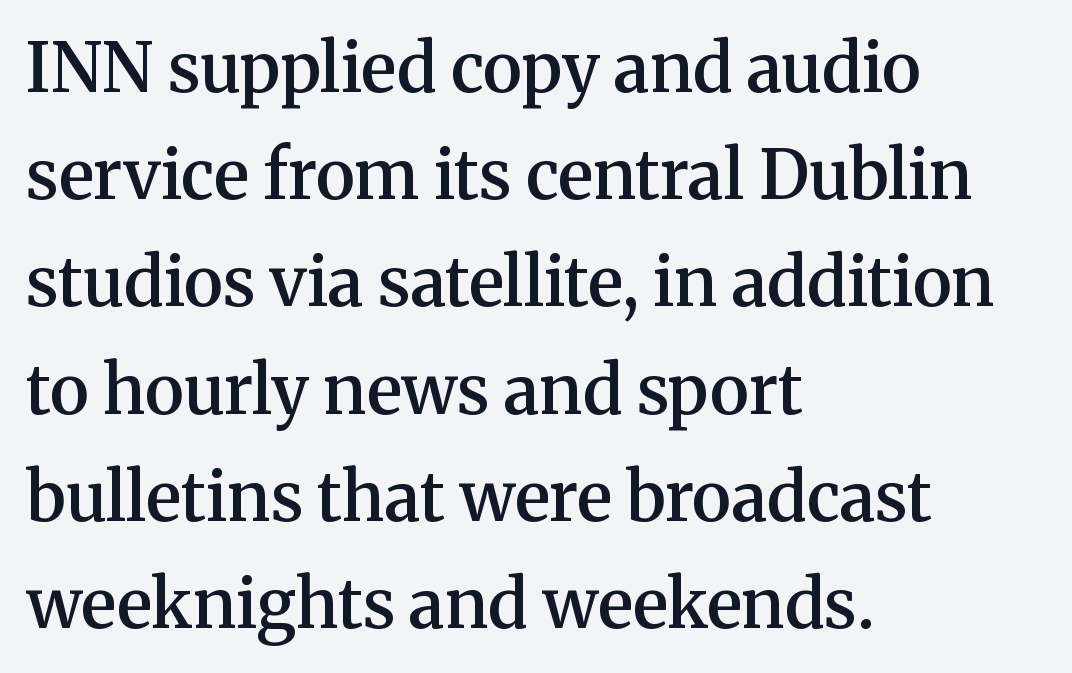
Q: Is the text bold? A: Semi-bold.
Q: Is the text italic (slanted)? A: No, it is upright.
Q: Is the typeface a serif or a sans-serif typeface? A: Serif.
Q: Is the text underlined? A: No.
Q: How is the paragraph aligned? A: Left-aligned.
Q: Is the spacing between letters normal or unusually wide? A: Normal.
Q: Is the spacing between lines tight, normal or loose? A: Normal.
Q: Width (condensed, normal, or wide)? A: Normal.
Q: Stroke contrast? A: Medium.
Q: x-height? A: Medium.
Q: Monospaced? A: No.
